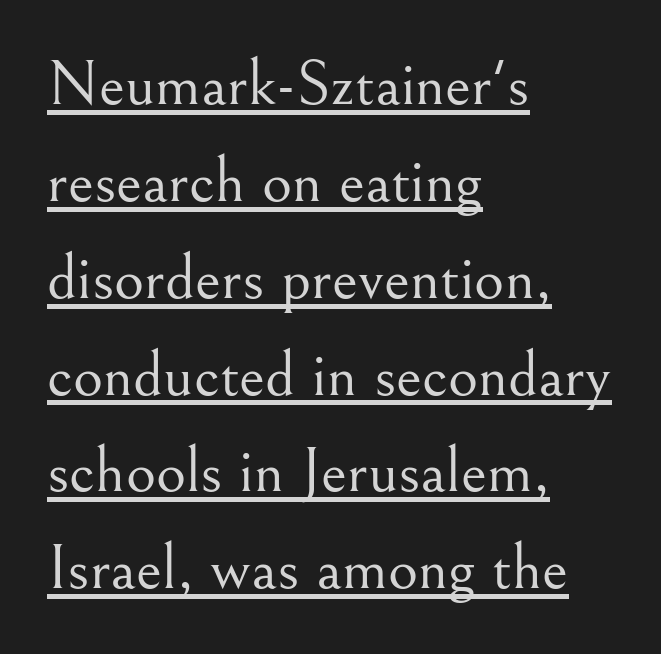
Q: Is the text bold? A: No.
Q: Is the text italic (slanted)? A: No, it is upright.
Q: Is the typeface a serif or a sans-serif typeface? A: Serif.
Q: Is the text underlined? A: Yes.
Q: How is the paragraph aligned? A: Left-aligned.
Q: Is the spacing between letters normal or unusually wide? A: Normal.
Q: Is the spacing between lines tight, normal or loose? A: Normal.
Q: Width (condensed, normal, or wide)? A: Normal.
Q: Stroke contrast? A: Medium.
Q: x-height? A: Small.
Q: Monospaced? A: No.
